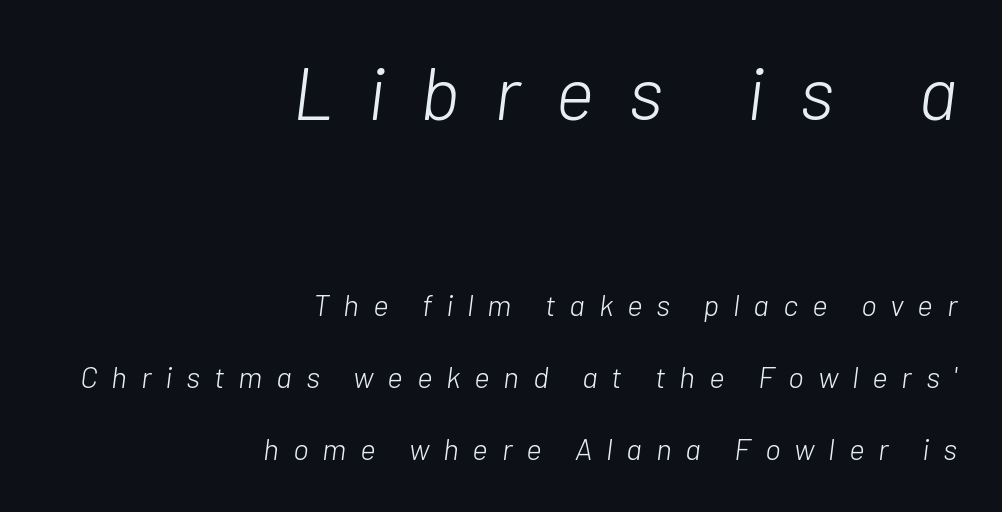
{"italic": "yes", "lean": "right", "slant_degrees": 7, "bold": "no", "weight": "light", "width": "normal", "stroke_contrast": "low", "x_height": "medium", "monospaced": "no", "underline": "no", "align": "right", "line_spacing": "loose", "line_spacing_ratio": 2.41, "letter_spacing": "wide", "letter_spacing_em": 0.46, "larger_block": "first", "size_ratio": 2.5, "glyph_px": 75}
